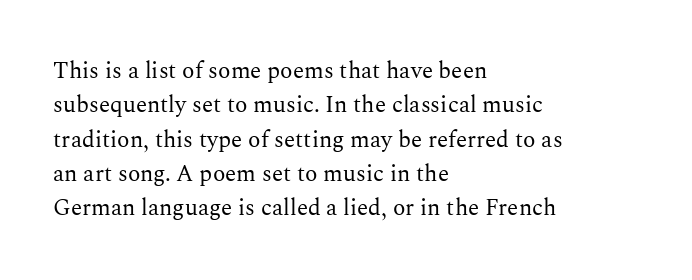
The image shows 23 px text type, upright; set left-aligned, normal line spacing (1.49x), normal letter spacing, not underlined.
